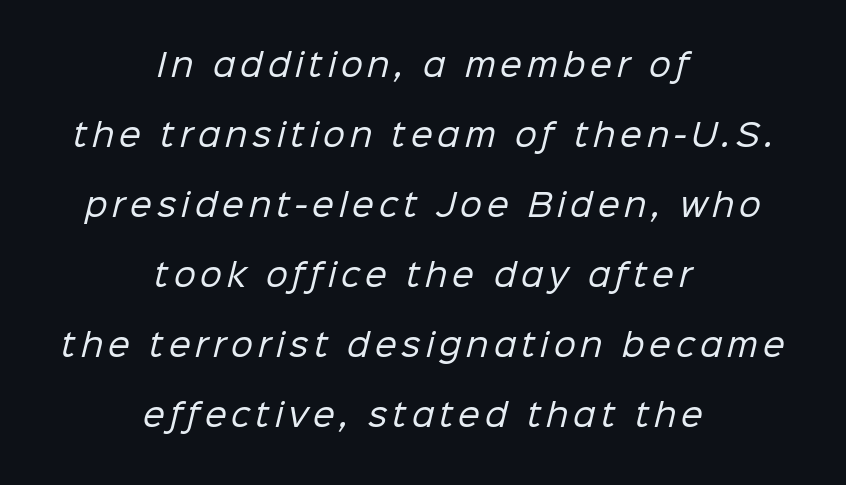
{"serif": "no", "bold": "no", "weight": "regular", "width": "normal", "stroke_contrast": "low", "x_height": "medium", "monospaced": "no", "underline": "no", "align": "center", "line_spacing": "loose", "line_spacing_ratio": 2.26, "glyph_px": 31}
